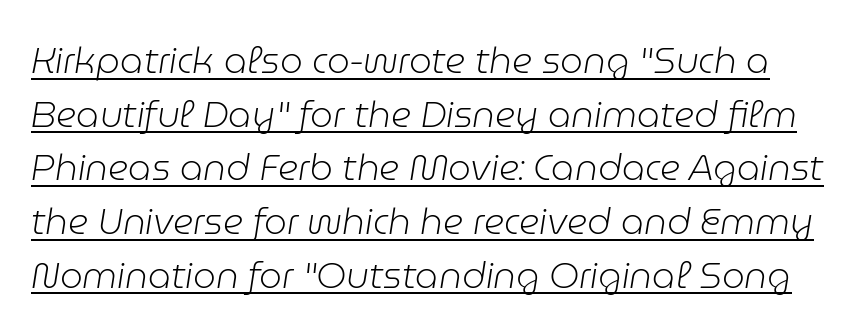
The image shows 36 px light type, italic (leaning right); set normal line spacing (1.49x), normal letter spacing, underlined; low stroke contrast and a medium x-height.
